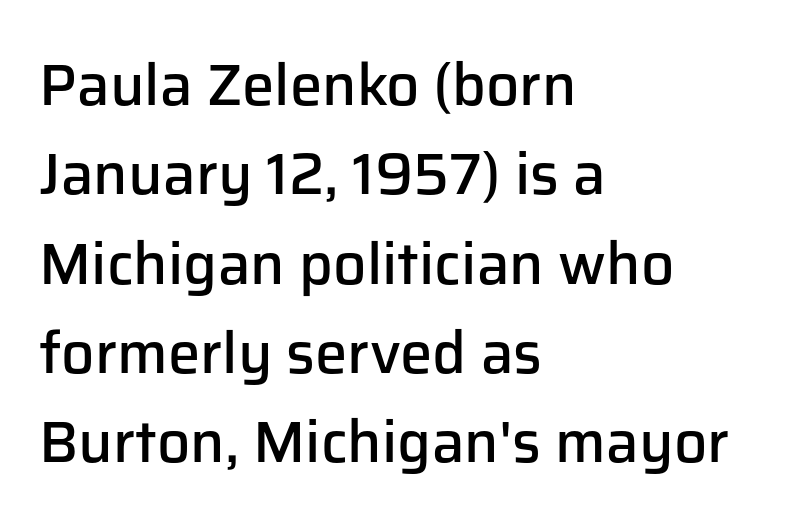
The image shows 58 px semibold sans-serif type, upright; set left-aligned, normal line spacing (1.54x), normal letter spacing, not underlined; low stroke contrast and a medium x-height.
